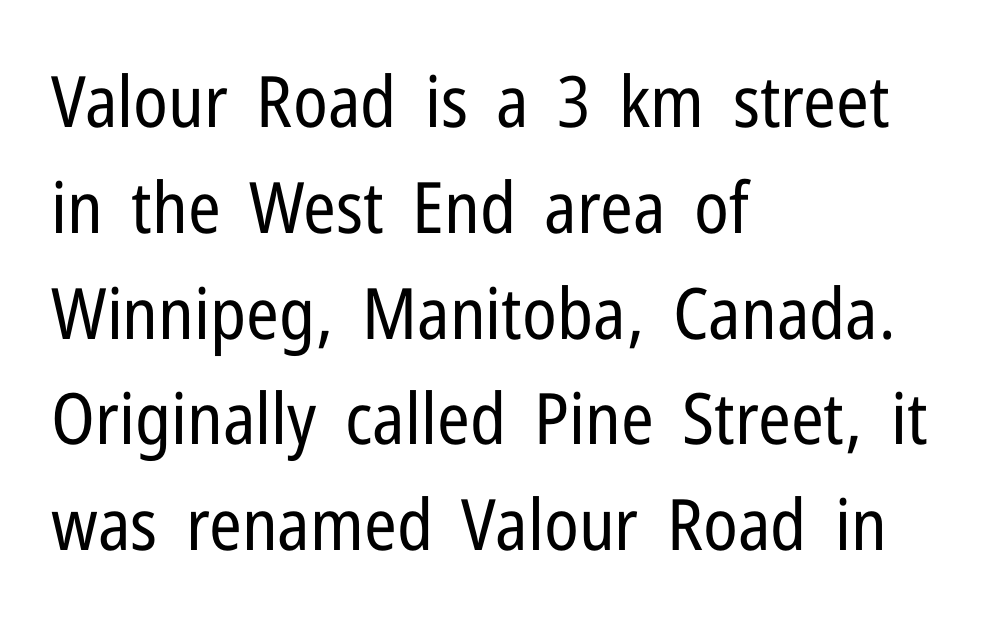
Q: Is the text bold? A: No.
Q: Is the text italic (slanted)? A: No, it is upright.
Q: Is the typeface a serif or a sans-serif typeface? A: Sans-serif.
Q: Is the text underlined? A: No.
Q: How is the paragraph aligned? A: Left-aligned.
Q: Is the spacing between letters normal or unusually wide? A: Normal.
Q: Is the spacing between lines tight, normal or loose? A: Normal.
Q: Width (condensed, normal, or wide)? A: Condensed.
Q: Stroke contrast? A: Low.
Q: x-height? A: Medium.
Q: Monospaced? A: No.
